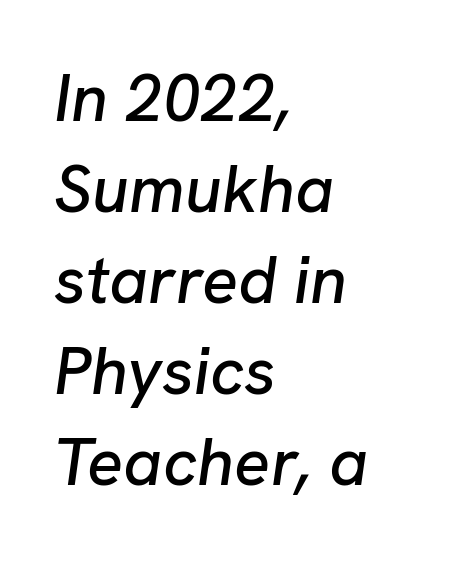
Q: Is the text italic (slanted)? A: Yes, it leans right by about 8 degrees.
Q: Is the text underlined? A: No.
Q: How is the paragraph aligned? A: Left-aligned.
Q: Is the spacing between letters normal or unusually wide? A: Normal.
Q: Is the spacing between lines tight, normal or loose? A: Normal.
Q: Width (condensed, normal, or wide)? A: Normal.
Q: Stroke contrast? A: Low.
Q: x-height? A: Medium.
Q: Monospaced? A: No.
